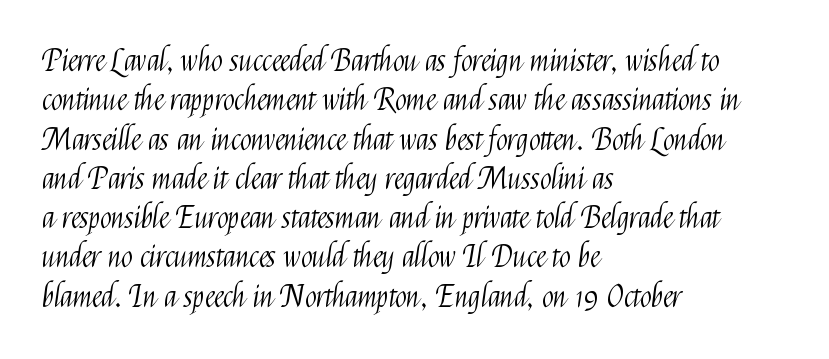
{"serif": "no", "bold": "no", "weight": "light", "width": "condensed", "stroke_contrast": "medium", "x_height": "medium", "monospaced": "no", "underline": "no", "align": "left", "line_spacing": "normal", "line_spacing_ratio": 1.31, "letter_spacing": "normal", "letter_spacing_em": 0.0, "glyph_px": 30}
